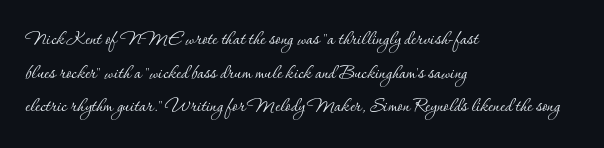
Q: Is the text bold? A: No.
Q: Is the text italic (slanted)? A: Yes.
Q: Is the text underlined? A: No.
Q: How is the paragraph aligned? A: Left-aligned.
Q: Is the spacing between letters normal or unusually wide? A: Normal.
Q: Is the spacing between lines tight, normal or loose? A: Normal.
